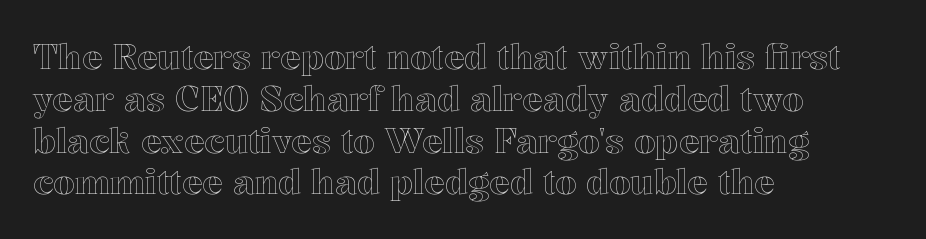
This sample has the flowing, uneven cadence of proportional lettering. Check the space under the baseline: it is left empty. Spacing between characters is what you'd get straight out of the box. The paragraph has a hard left edge and a soft right edge. Does the lettering tilt? It doesn't — this is upright.
